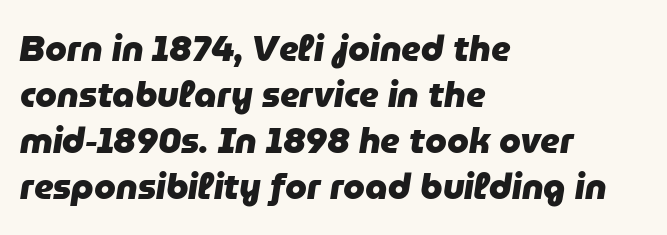
The image shows 35 px heavy type, italic (leaning right); set left-aligned, normal line spacing (1.31x), normal letter spacing, not underlined; low stroke contrast and a medium x-height.
